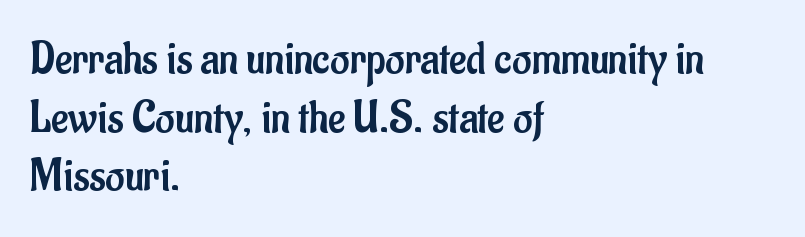
{"serif": "no", "italic": "no", "bold": "no", "weight": "regular", "width": "condensed", "stroke_contrast": "low", "x_height": "small", "monospaced": "no", "underline": "no", "align": "left", "line_spacing": "normal", "line_spacing_ratio": 1.25, "letter_spacing": "normal", "letter_spacing_em": 0.0, "glyph_px": 47}
